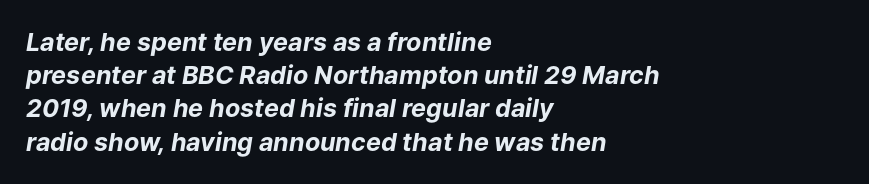
{"italic": "yes", "lean": "right", "slant_degrees": 9, "bold": "yes", "underline": "no", "align": "left", "line_spacing": "normal", "line_spacing_ratio": 1.33, "letter_spacing": "normal", "letter_spacing_em": 0.0, "glyph_px": 25}
